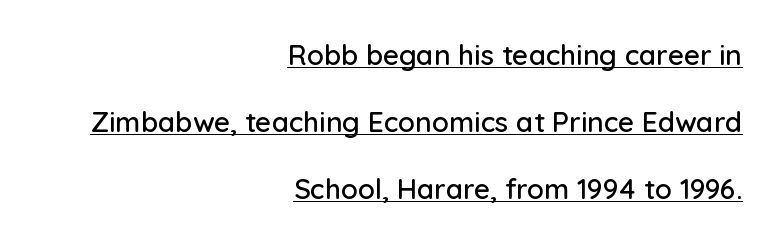
The image shows 28 px sans-serif type, upright; set right-aligned, loose line spacing (2.39x), normal letter spacing, underlined; low stroke contrast and a medium x-height.
